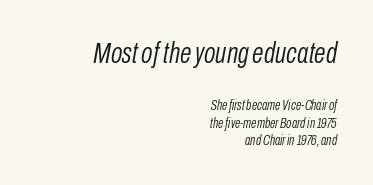
{"italic": "yes", "lean": "right", "slant_degrees": 10, "bold": "no", "weight": "light", "width": "condensed", "stroke_contrast": "low", "x_height": "medium", "monospaced": "no", "underline": "no", "align": "right", "line_spacing": "normal", "line_spacing_ratio": 1.25, "letter_spacing": "normal", "letter_spacing_em": 0.0, "larger_block": "first", "size_ratio": 2.14, "glyph_px": 30}
